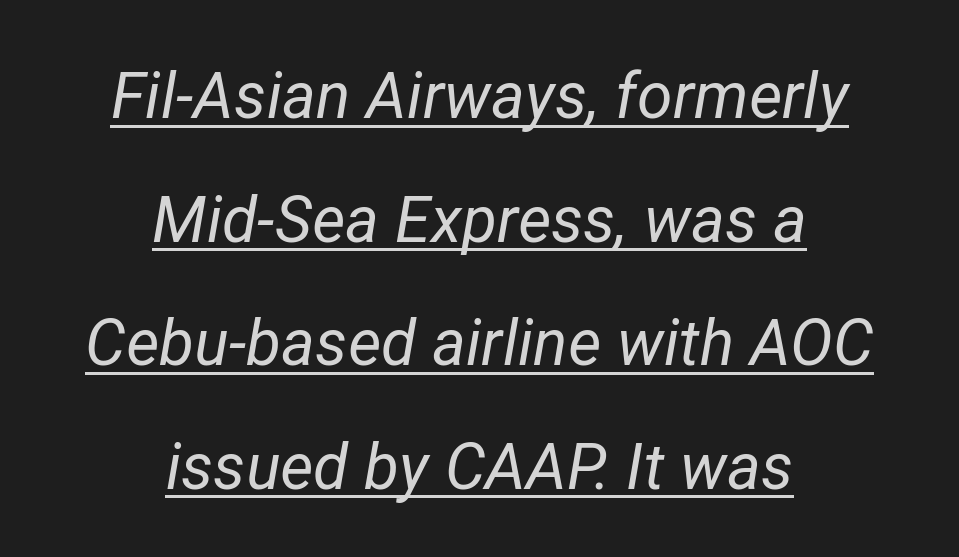
The image shows 64 px regular-weight type, italic (leaning right); set centered, loose line spacing (1.93x), normal letter spacing, underlined; low stroke contrast and a medium x-height.
